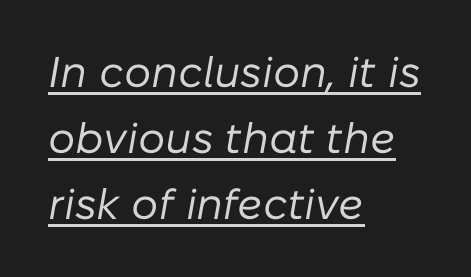
The image shows 43 px regular-weight type, italic (leaning right); set left-aligned, normal line spacing (1.54x), normal letter spacing, underlined; low stroke contrast and a medium x-height.
